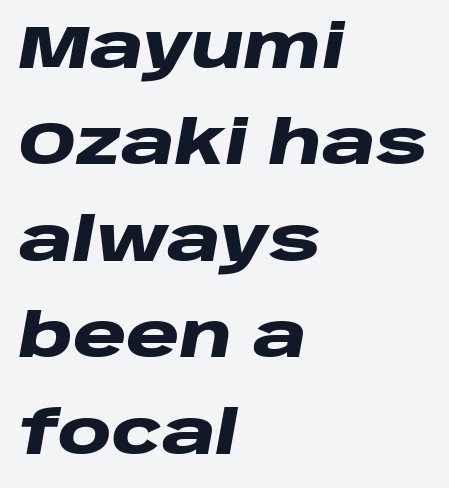
The image shows 61 px heavy, wide type, italic (leaning right); set left-aligned, normal line spacing (1.58x), normal letter spacing, not underlined; low stroke contrast and a large x-height.
